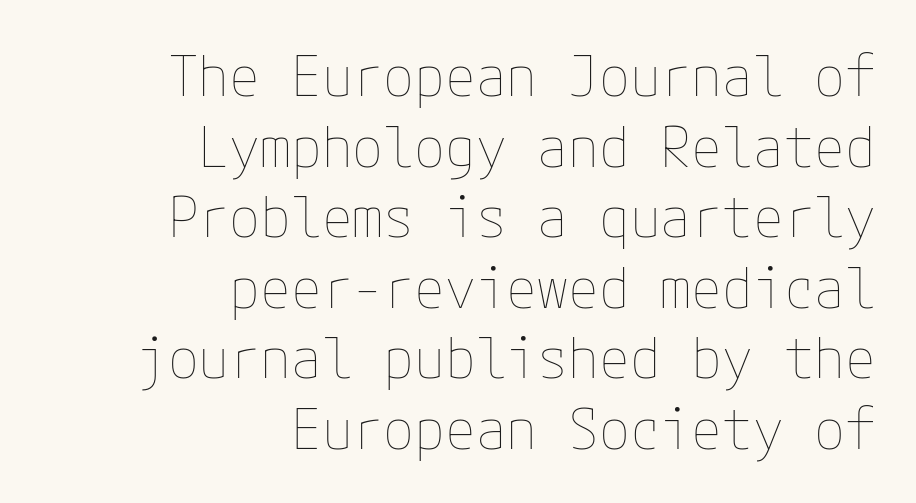
The image shows 56 px thin type, upright; set right-aligned, normal line spacing (1.26x), normal letter spacing, not underlined; low stroke contrast and a medium x-height.
